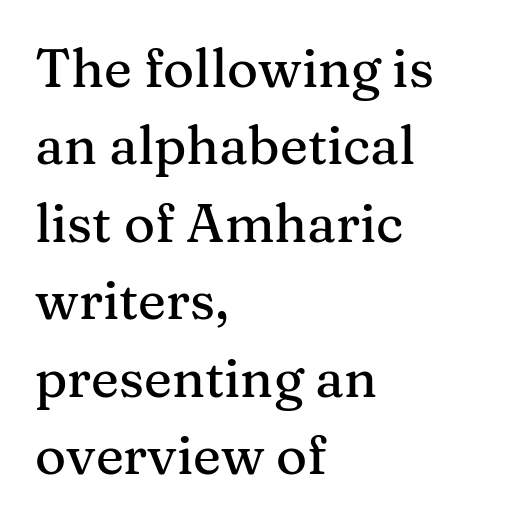
The image shows 53 px serif type, upright; set left-aligned, normal line spacing (1.46x), normal letter spacing, not underlined; medium stroke contrast and a medium x-height.
